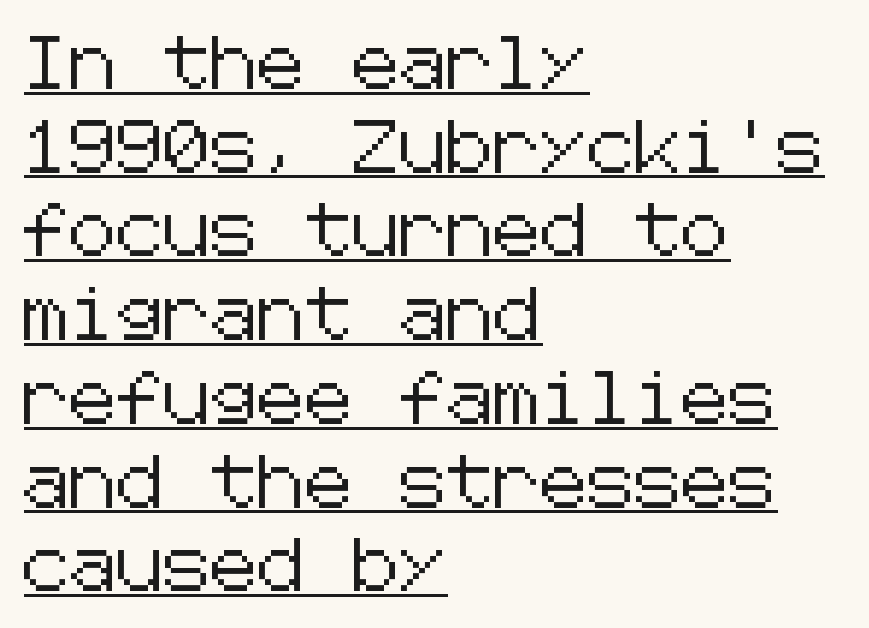
{"serif": "no", "italic": "no", "width": "normal", "stroke_contrast": "low", "x_height": "medium", "underline": "yes", "align": "left", "line_spacing": "normal", "line_spacing_ratio": 1.58, "letter_spacing": "normal", "letter_spacing_em": 0.0, "glyph_px": 53}
